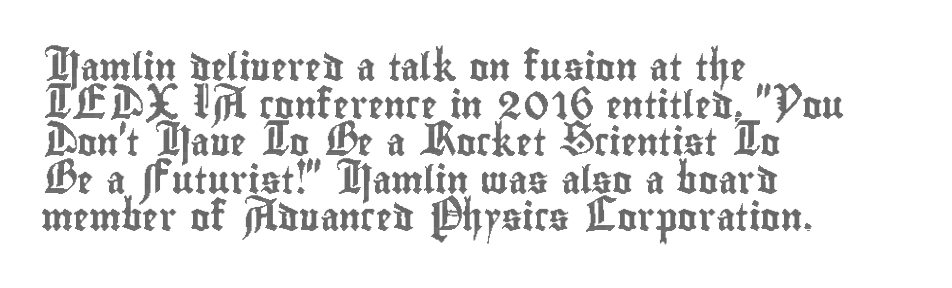
Plain, unruled lines of type. The lines in this sample share a left origin and differ only in where they stop. The specimen reads as upright at a glance. Letter spacing: default. If you measured baseline to baseline, you'd find a middling distance.
